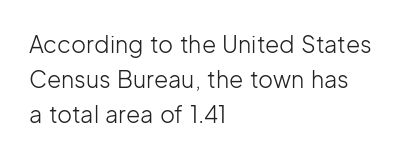
{"italic": "no", "bold": "no", "underline": "no", "align": "left", "line_spacing": "normal", "line_spacing_ratio": 1.52, "letter_spacing": "normal", "letter_spacing_em": 0.0, "glyph_px": 23}
